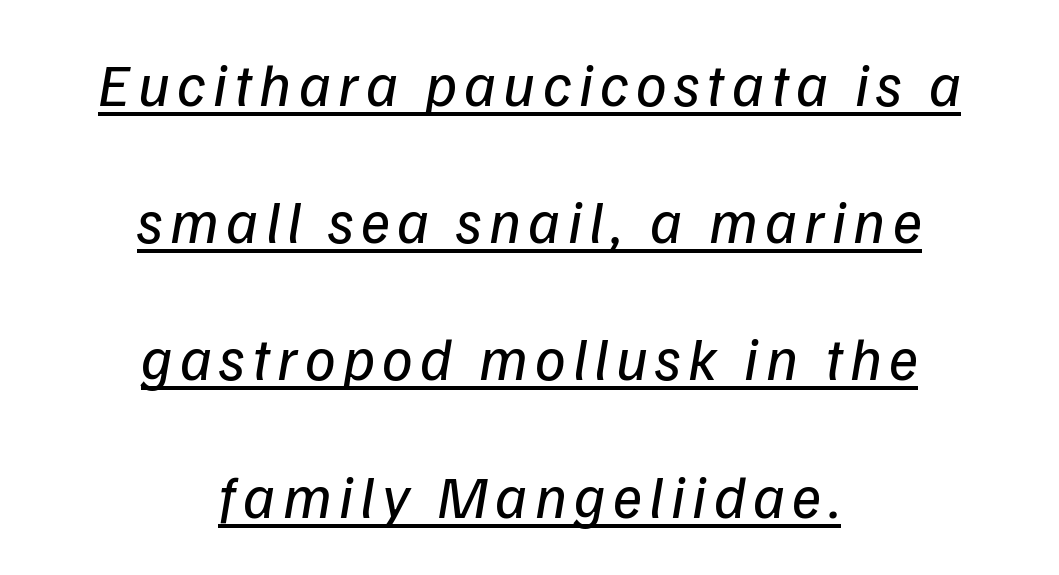
Q: Is the text bold? A: No.
Q: Is the typeface a serif or a sans-serif typeface? A: Sans-serif.
Q: Is the text underlined? A: Yes.
Q: How is the paragraph aligned? A: Centered.
Q: Is the spacing between lines tight, normal or loose? A: Loose.
Q: Width (condensed, normal, or wide)? A: Normal.
Q: Stroke contrast? A: Low.
Q: x-height? A: Medium.
Q: Monospaced? A: No.
